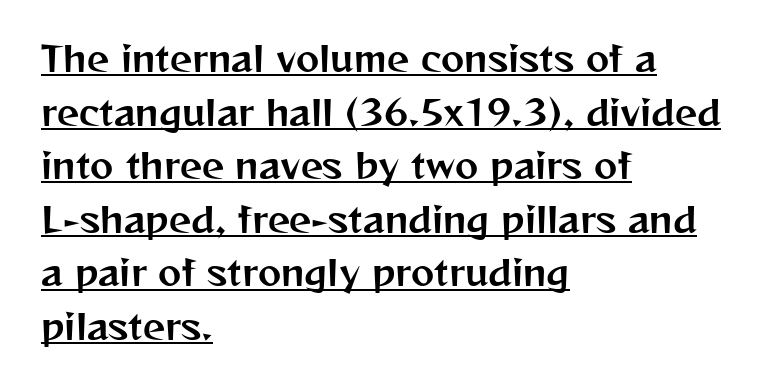
The image shows 35 px sans-serif type, upright; set left-aligned, normal line spacing (1.53x), normal letter spacing, underlined; medium stroke contrast and a medium x-height.
